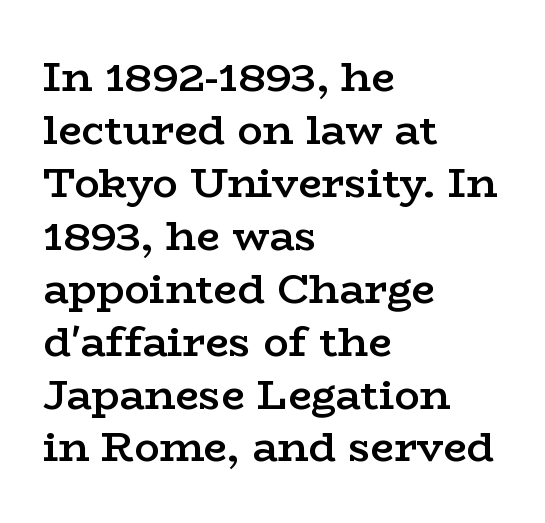
Is this a fixed-width face? No — the glyphs have proportional, varying widths. The tracking reads as untouched default to a designer's eye. Layout note: lines flush left. Set as a demibold, roughly 600 on the weight scale.
